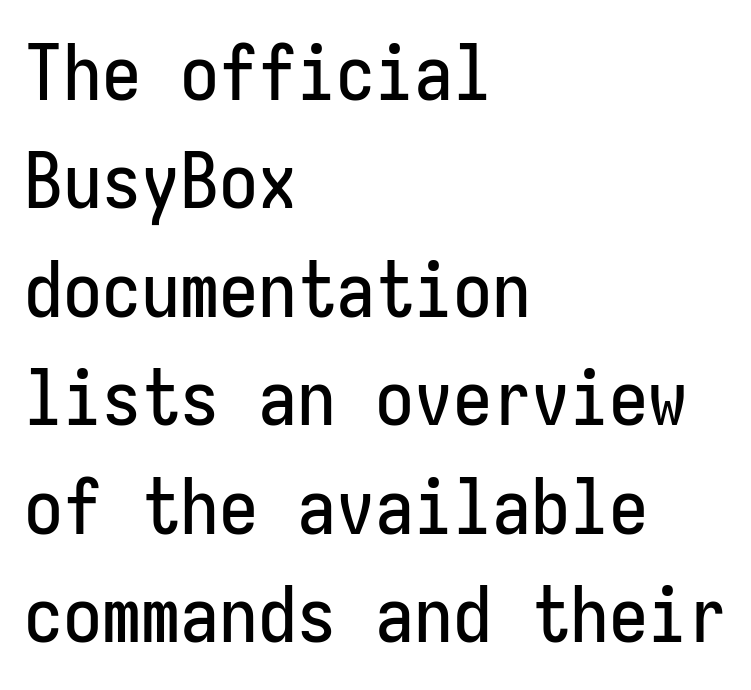
The font's upright variant was chosen for this text. The type family on display is of the sans-serif kind. Observe the ordinary spacing: letters are neighbours, not strangers. These lines are rendered in a fixed-pitch font.
